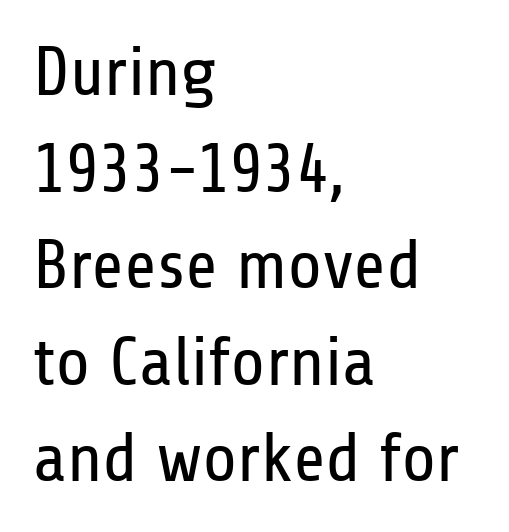
The image shows 70 px regular-weight, condensed sans-serif type, upright; set left-aligned, normal line spacing (1.38x), normal letter spacing, not underlined; low stroke contrast and a medium x-height.
